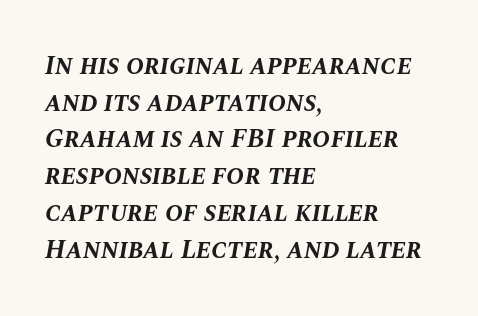
Q: Is the text bold? A: Yes.
Q: Is the text italic (slanted)? A: Yes, it leans right by about 10 degrees.
Q: Is the text underlined? A: No.
Q: How is the paragraph aligned? A: Left-aligned.
Q: Is the spacing between letters normal or unusually wide? A: Normal.
Q: Is the spacing between lines tight, normal or loose? A: Normal.
